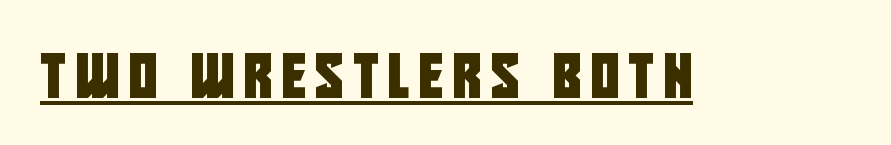
{"serif": "no", "width": "condensed", "stroke_contrast": "low", "x_height": "large", "monospaced": "no", "underline": "yes", "letter_spacing": "wide", "letter_spacing_em": 0.21, "glyph_px": 44}
